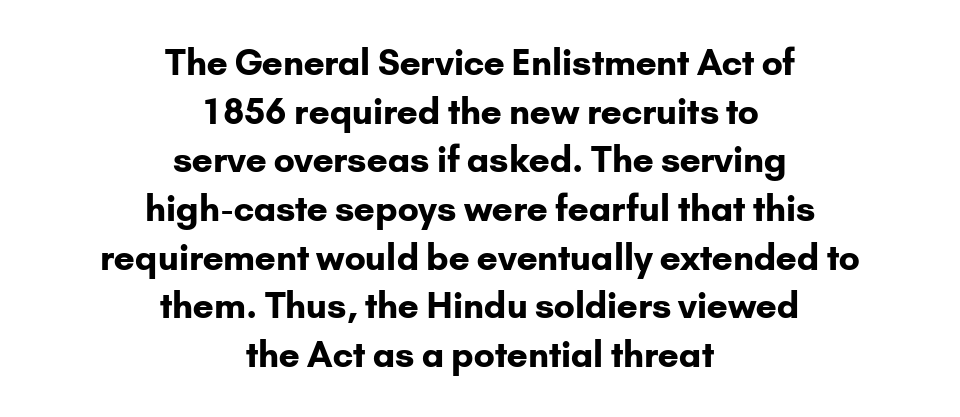
The image shows 35 px bold sans-serif type, upright; set centered, normal line spacing (1.39x), normal letter spacing, not underlined; low stroke contrast and a small x-height.
